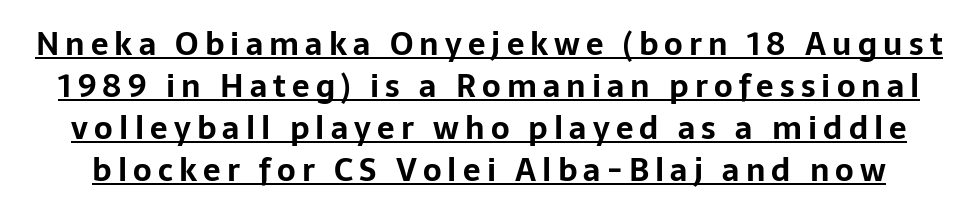
Q: Is the text bold? A: Yes.
Q: Is the text italic (slanted)? A: No, it is upright.
Q: Is the typeface a serif or a sans-serif typeface? A: Sans-serif.
Q: Is the text underlined? A: Yes.
Q: Is the spacing between letters normal or unusually wide? A: Unusually wide.
Q: Is the spacing between lines tight, normal or loose? A: Normal.
Q: Width (condensed, normal, or wide)? A: Normal.
Q: Stroke contrast? A: Low.
Q: x-height? A: Medium.
Q: Monospaced? A: No.
